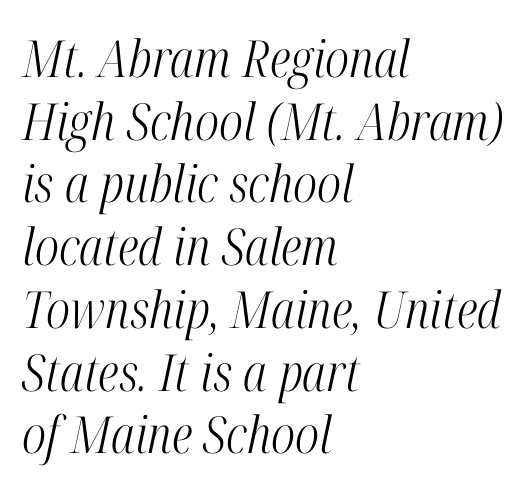
{"serif": "yes", "italic": "yes", "lean": "right", "slant_degrees": 12, "bold": "no", "weight": "light", "width": "condensed", "stroke_contrast": "high", "x_height": "medium", "monospaced": "no", "underline": "no", "align": "left", "line_spacing_ratio": 1.23, "letter_spacing": "normal", "letter_spacing_em": 0.0, "glyph_px": 51}
